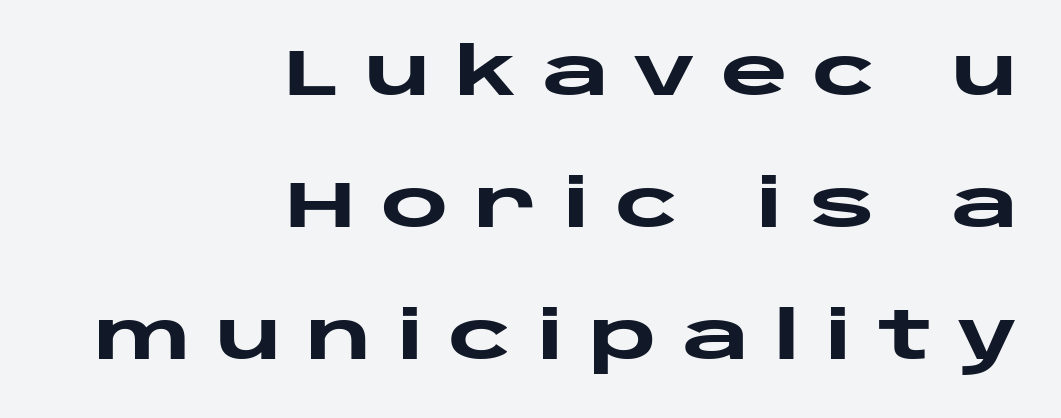
The image shows 65 px heavy, wide sans-serif type, upright; set right-aligned, loose line spacing (2.03x), unusually wide letter spacing (+0.38 em), not underlined; low stroke contrast and a large x-height.
